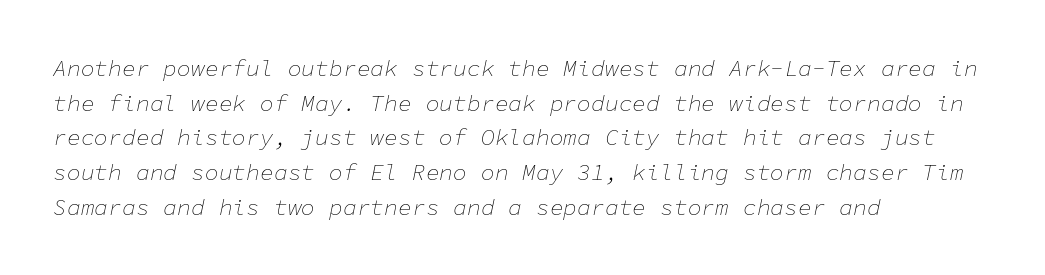
{"italic": "yes", "lean": "right", "slant_degrees": 11, "bold": "no", "underline": "no", "align": "left", "line_spacing": "normal", "line_spacing_ratio": 1.51, "letter_spacing": "normal", "letter_spacing_em": 0.0, "glyph_px": 23}
